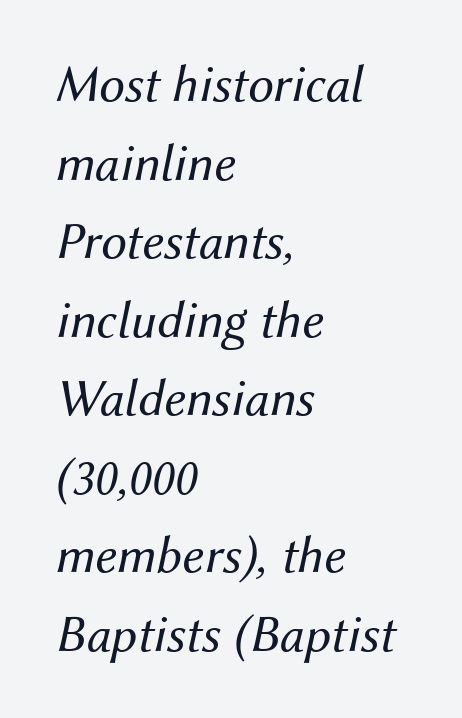
Q: Is the text bold? A: No.
Q: Is the text italic (slanted)? A: Yes, it leans right by about 12 degrees.
Q: Is the text underlined? A: No.
Q: How is the paragraph aligned? A: Left-aligned.
Q: Is the spacing between letters normal or unusually wide? A: Normal.
Q: Is the spacing between lines tight, normal or loose? A: Normal.
Q: Width (condensed, normal, or wide)? A: Normal.
Q: Stroke contrast? A: Medium.
Q: x-height? A: Medium.
Q: Monospaced? A: No.
